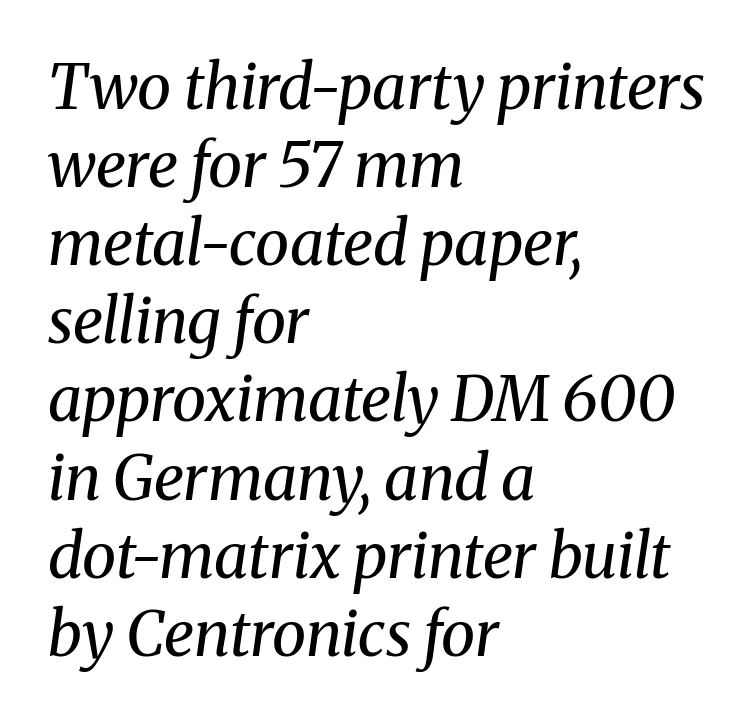
The image shows 62 px regular-weight serif type, italic (leaning right); set left-aligned, normal line spacing (1.26x), normal letter spacing, not underlined; medium stroke contrast and a medium x-height.
